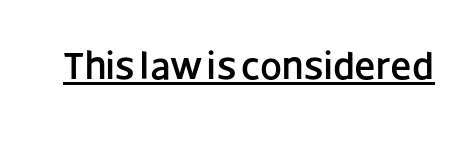
The image shows 39 px sans-serif type, upright; set normal letter spacing, underlined; low stroke contrast and a large x-height.
